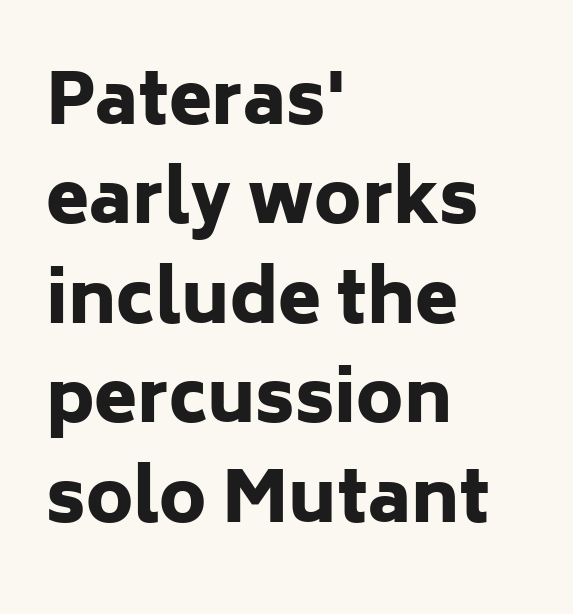
{"serif": "no", "italic": "no", "bold": "yes", "weight": "heavy", "width": "normal", "stroke_contrast": "low", "x_height": "medium", "monospaced": "no", "underline": "no", "align": "left", "line_spacing": "normal", "line_spacing_ratio": 1.42, "letter_spacing": "normal", "letter_spacing_em": 0.0, "glyph_px": 70}
